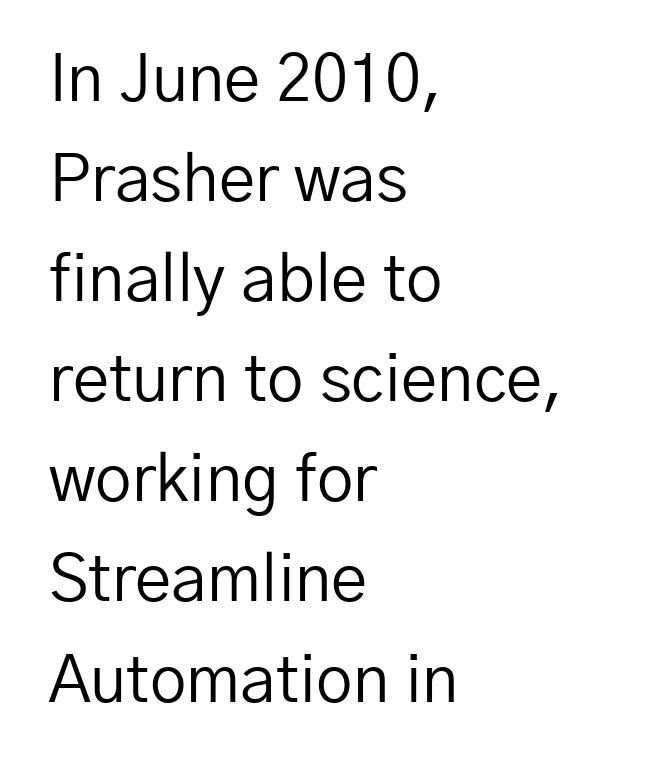
{"serif": "no", "italic": "no", "bold": "no", "weight": "regular", "width": "normal", "stroke_contrast": "low", "x_height": "medium", "monospaced": "no", "underline": "no", "align": "left", "line_spacing": "normal", "line_spacing_ratio": 1.54, "letter_spacing": "normal", "letter_spacing_em": 0.0, "glyph_px": 65}
